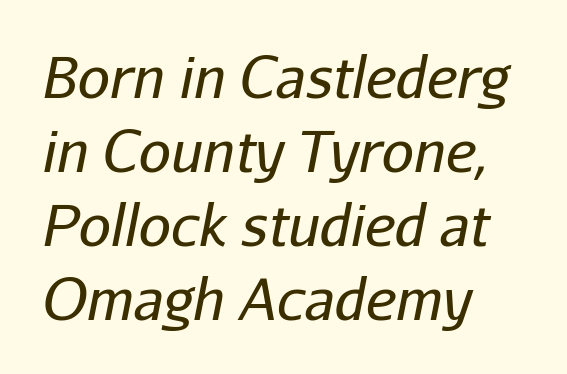
Regarding leading, the lines here are spaced in the standard way. A clean baseline with only descenders dipping below it. This sample uses plain, unmodified letter spacing. Do the characters align in a grid? No, the font is proportional. In terms of posture, this sample is oblique.
